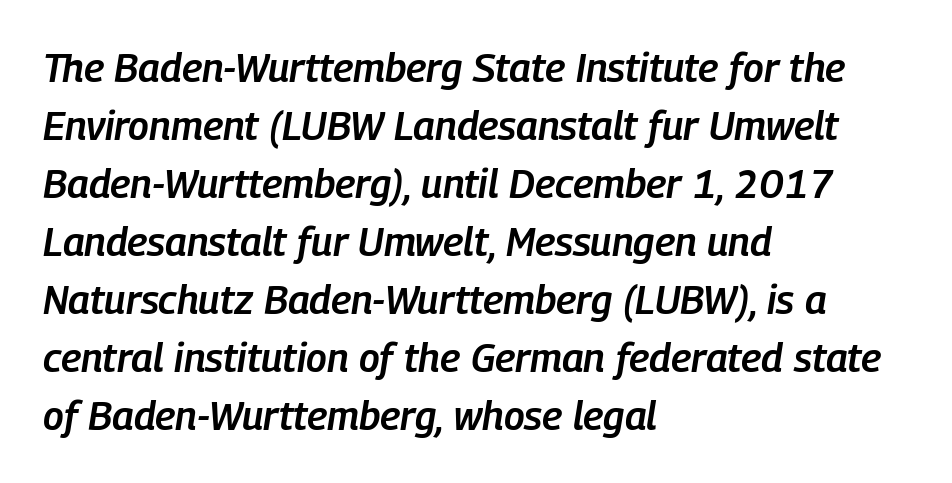
The image shows 40 px semibold, condensed type, italic (leaning right); set left-aligned, normal line spacing (1.45x), normal letter spacing, not underlined; low stroke contrast and a medium x-height.
